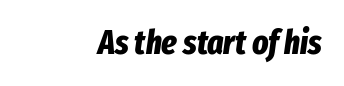
The image shows 34 px bold, condensed type, italic (leaning right); set right-aligned, normal letter spacing, not underlined; low stroke contrast and a medium x-height.
